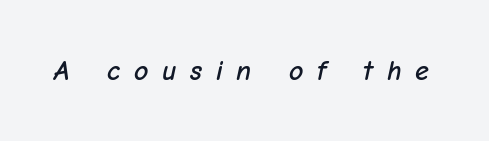
{"italic": "yes", "lean": "right", "slant_degrees": 12, "width": "normal", "stroke_contrast": "low", "x_height": "medium", "monospaced": "no", "underline": "no", "letter_spacing": "wide", "letter_spacing_em": 0.49, "glyph_px": 28}
